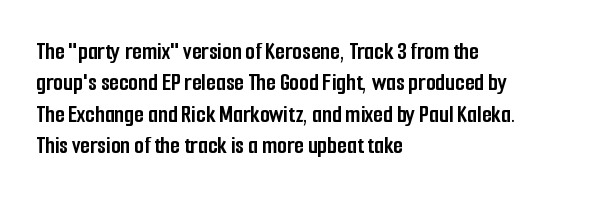
Horizontal alignment here is leftward, the default for most running prose. These lines were composed using upright roman letters. Quick note: underline off. Words appear dense and cohesive because spacing is normal. Honestly, the row spacing looks completely unremarkable. Heft: maximum for text — a bold.
